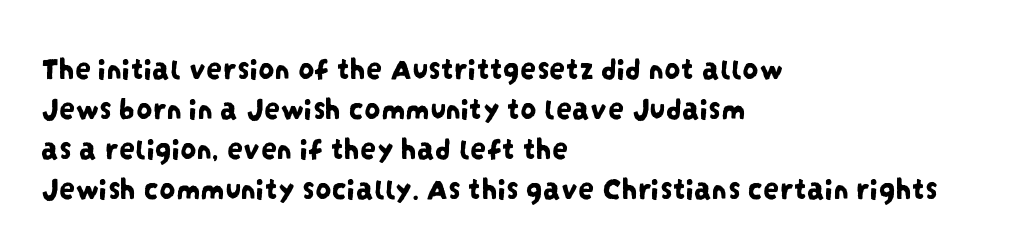
{"serif": "no", "width": "condensed", "stroke_contrast": "low", "x_height": "large", "monospaced": "no", "underline": "no", "align": "left", "line_spacing": "normal", "line_spacing_ratio": 1.25, "letter_spacing": "normal", "letter_spacing_em": 0.0, "glyph_px": 32}
